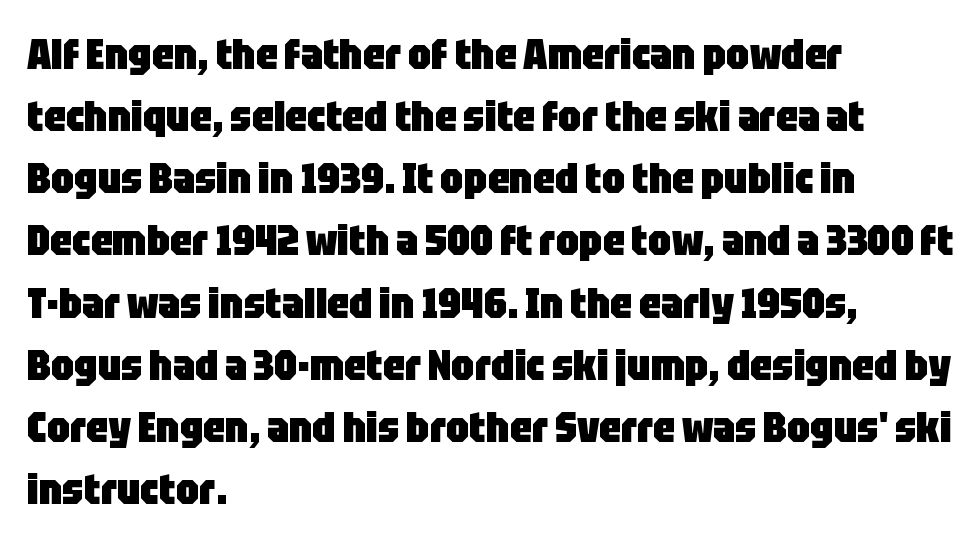
This block has exactly the height ordinary leading produces. Heft: maximum for text — a bold. Unmarked baselines from the first word to the last. Notice how the stems are strictly vertical — no italics here. This sample uses plain, unmodified letter spacing.
